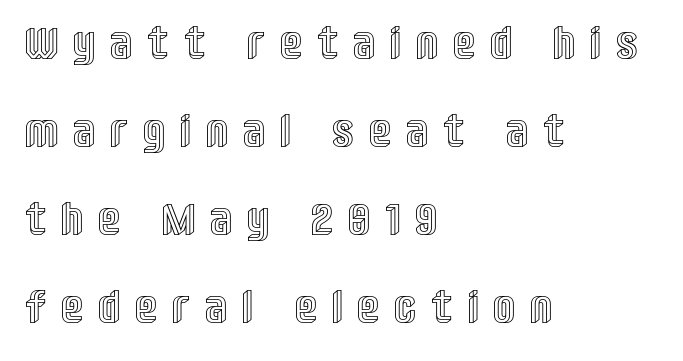
{"italic": "no", "width": "condensed", "x_height": "large", "monospaced": "no", "underline": "no", "align": "left", "line_spacing": "loose", "line_spacing_ratio": 2.0, "letter_spacing": "wide", "letter_spacing_em": 0.41, "glyph_px": 44}
